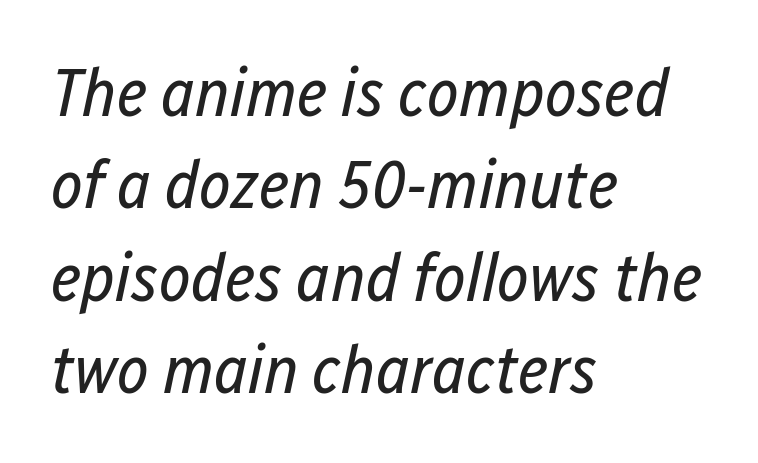
Q: Is the text bold? A: No.
Q: Is the text italic (slanted)? A: Yes, it leans right by about 12 degrees.
Q: Is the text underlined? A: No.
Q: How is the paragraph aligned? A: Left-aligned.
Q: Is the spacing between letters normal or unusually wide? A: Normal.
Q: Is the spacing between lines tight, normal or loose? A: Normal.
Q: Width (condensed, normal, or wide)? A: Condensed.
Q: Stroke contrast? A: Low.
Q: x-height? A: Medium.
Q: Monospaced? A: No.
